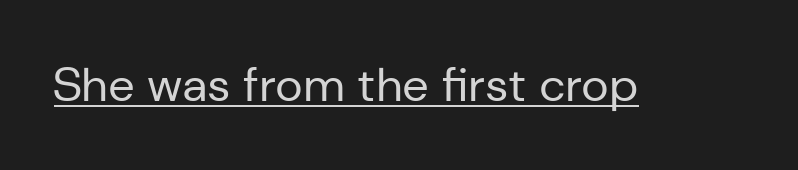
The image shows 47 px regular-weight sans-serif type, upright; set normal letter spacing, underlined; low stroke contrast and a medium x-height.
